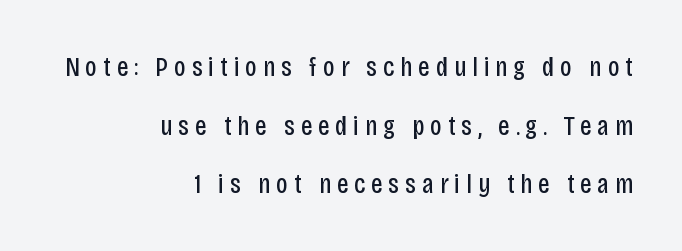
The image shows 28 px regular-weight, condensed sans-serif type, upright; set right-aligned, loose line spacing (2.09x), unusually wide letter spacing (+0.21 em), not underlined; low stroke contrast and a large x-height.
